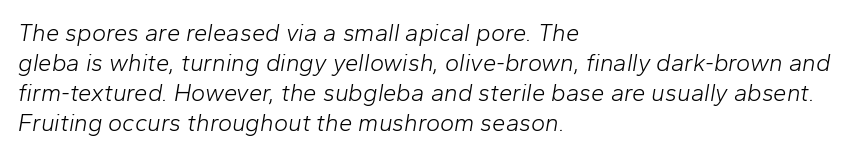
{"italic": "yes", "lean": "right", "slant_degrees": 10, "bold": "no", "underline": "no", "align": "left", "line_spacing": "normal", "line_spacing_ratio": 1.25, "letter_spacing": "normal", "letter_spacing_em": 0.0, "glyph_px": 24}
